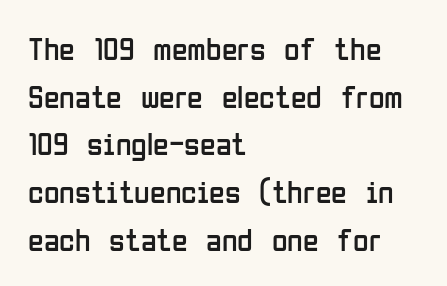
Visually the block forms a straight wall on the left and a jagged coastline on the right. Spacing verdict: proportional, widths tailored to each character. The font is comparable to plain body text, perhaps lighter. These lines keep a tight, regular rhythm from letter to letter. I'd call this a sans setting — the letters go barefoot. A typesetter would call this leading conventional body-copy spacing.
